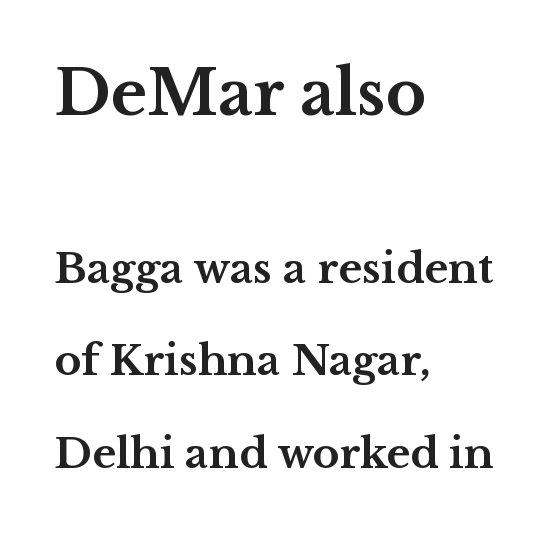
No extra tracking has been applied to these lines. You could not count columns in this text — the font is proportionally spaced. The letters stand straight up with perfectly vertical stems. The baseline area is clear. In terms of leading, this rendering errs on the spacious side. Notice how the passage keeps a crisp vertical edge on the left only.
